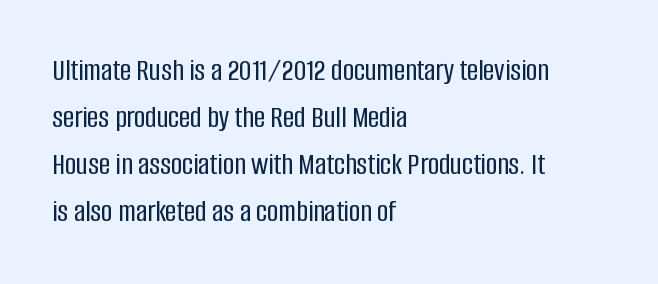
Q: Is the text italic (slanted)? A: No, it is upright.
Q: Is the typeface a serif or a sans-serif typeface? A: Sans-serif.
Q: Is the text underlined? A: No.
Q: How is the paragraph aligned? A: Left-aligned.
Q: Is the spacing between letters normal or unusually wide? A: Normal.
Q: Is the spacing between lines tight, normal or loose? A: Normal.
Q: Width (condensed, normal, or wide)? A: Condensed.
Q: Stroke contrast? A: Low.
Q: x-height? A: Large.
Q: Monospaced? A: No.
